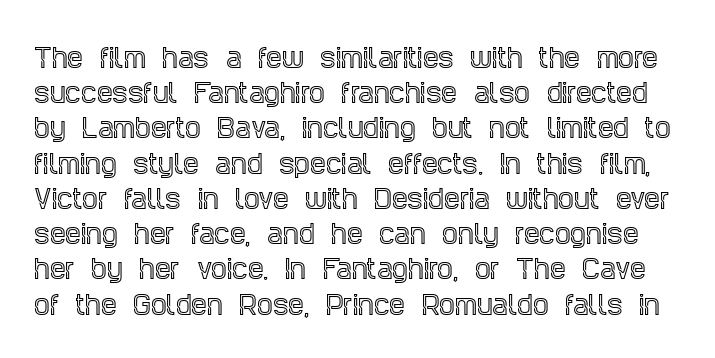
This sample keeps an unexceptional amount of space between lines. Each word holds together tightly as a unit, with standard inter-letter gaps. The words here are not underlined. Ascenders rise straight up at ninety degrees.
